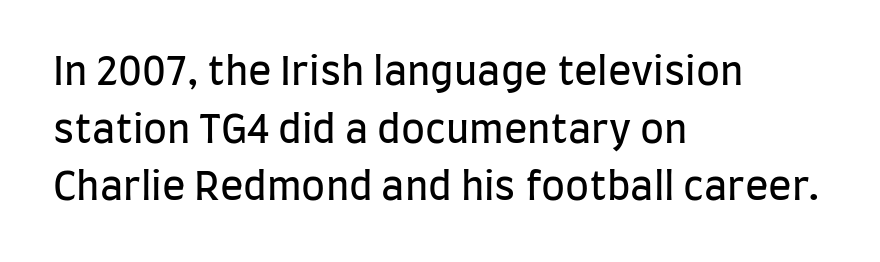
The paragraph shown leans on its left margin. The face looks like a standard text weight, possibly lighter. The characters display no serif detailing; their extremities are plain. Do the characters align in a grid? No, the font is proportional. Does extra space separate the letters? No, they use regular spacing. In terms of posture, this sample is upright.
